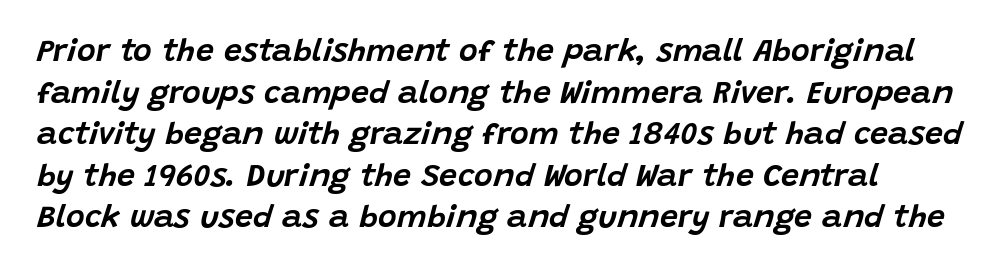
The image shows 32 px text type, italic (leaning right); set normal line spacing (1.3x), normal letter spacing, not underlined; low stroke contrast and a large x-height.
